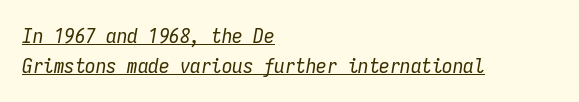
The image shows 21 px text type, italic (leaning right); set left-aligned, normal line spacing (1.45x), normal letter spacing, underlined.
